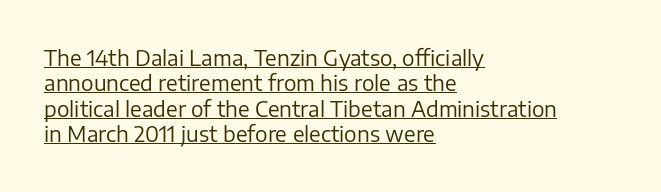
The image shows 21 px text type, upright; set left-aligned, line spacing 1.21x, normal letter spacing, underlined.
